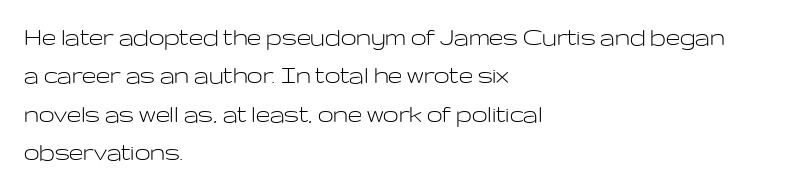
A typesetter would call this proportional, since set widths differ per character. This sample uses a sans-serif face. The characters are drawn with everyday or finer stroke widths. Nobody drew a line under any word here. Successive baselines arrive at the customary interval.
